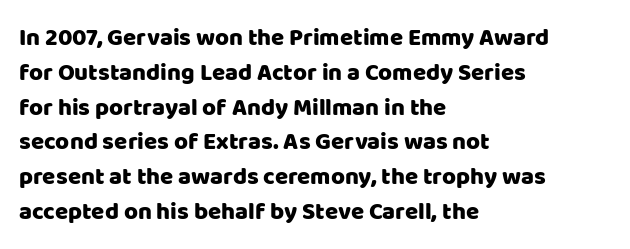
Q: Is the text italic (slanted)? A: No, it is upright.
Q: Is the text underlined? A: No.
Q: How is the paragraph aligned? A: Left-aligned.
Q: Is the spacing between letters normal or unusually wide? A: Normal.
Q: Is the spacing between lines tight, normal or loose? A: Normal.
